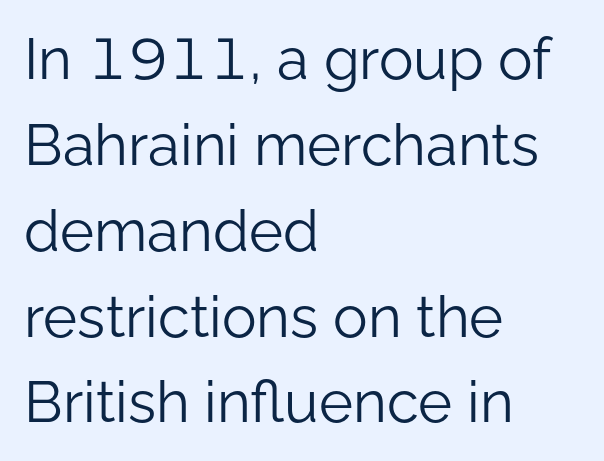
{"serif": "no", "italic": "no", "bold": "no", "weight": "light", "width": "normal", "stroke_contrast": "low", "x_height": "medium", "monospaced": "no", "underline": "no", "align": "left", "line_spacing": "normal", "line_spacing_ratio": 1.48, "letter_spacing": "normal", "letter_spacing_em": 0.0, "glyph_px": 58}
